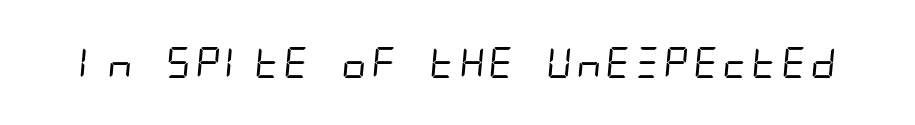
The image shows 31 px regular-weight, condensed sans-serif type; set normal letter spacing, not underlined; low stroke contrast and a large x-height.
